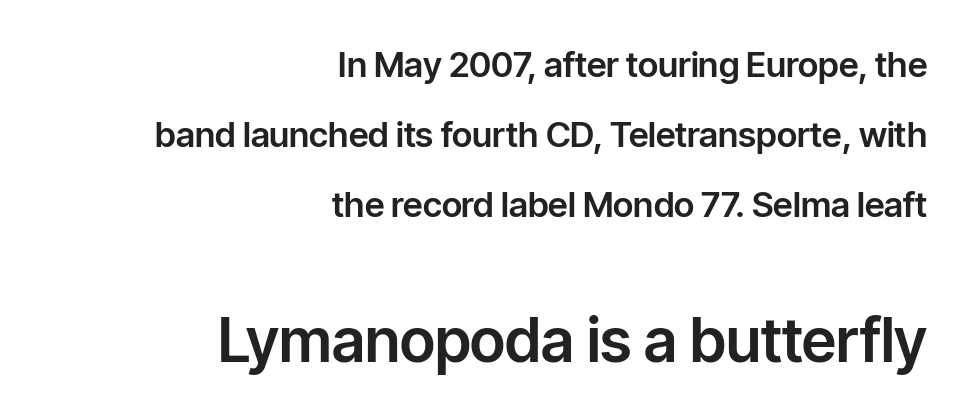
Q: Is the text italic (slanted)? A: No, it is upright.
Q: Is the typeface a serif or a sans-serif typeface? A: Sans-serif.
Q: Is the text underlined? A: No.
Q: How is the paragraph aligned? A: Right-aligned.
Q: Is the spacing between letters normal or unusually wide? A: Normal.
Q: Is the spacing between lines tight, normal or loose? A: Loose.
Q: Which block of text is set in a larger size, the first (top) or the second (bottom)? A: The second (bottom) one.
Q: Width (condensed, normal, or wide)? A: Normal.
Q: Stroke contrast? A: Low.
Q: x-height? A: Medium.
Q: Monospaced? A: No.
